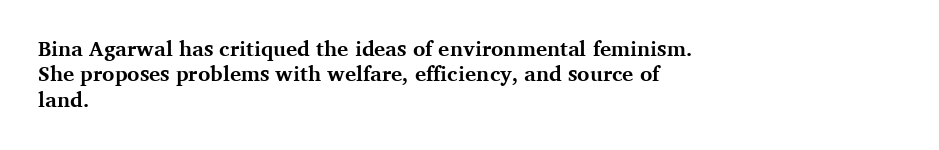
Q: Is the text bold? A: Yes.
Q: Is the text italic (slanted)? A: No, it is upright.
Q: Is the text underlined? A: No.
Q: How is the paragraph aligned? A: Left-aligned.
Q: Is the spacing between letters normal or unusually wide? A: Normal.
